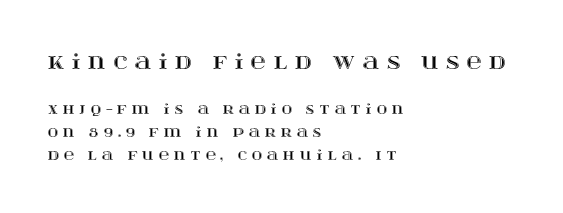
{"italic": "no", "underline": "no", "align": "left", "line_spacing": "normal", "line_spacing_ratio": 1.66, "letter_spacing": "wide", "letter_spacing_em": 0.35, "larger_block": "first", "size_ratio": 1.5, "glyph_px": 21}
